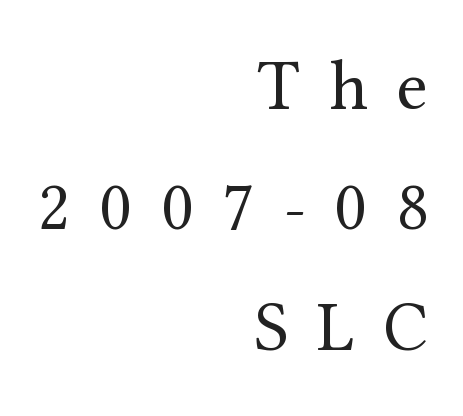
{"serif": "yes", "italic": "no", "bold": "no", "weight": "regular", "width": "normal", "stroke_contrast": "medium", "x_height": "medium", "monospaced": "no", "underline": "no", "align": "right", "line_spacing_ratio": 1.72, "letter_spacing": "wide", "letter_spacing_em": 0.43, "glyph_px": 70}
